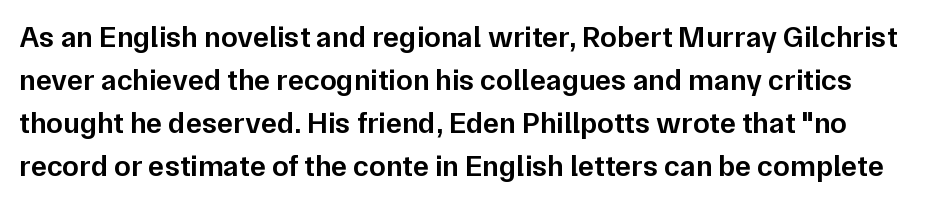
{"serif": "no", "italic": "no", "bold": "semi", "weight": "semibold", "width": "normal", "stroke_contrast": "low", "x_height": "medium", "monospaced": "no", "underline": "no", "line_spacing": "normal", "line_spacing_ratio": 1.43, "letter_spacing": "normal", "letter_spacing_em": 0.0, "glyph_px": 30}
